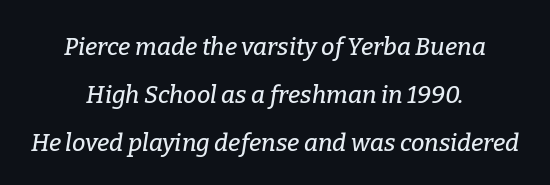
{"italic": "yes", "lean": "right", "slant_degrees": 9, "underline": "no", "align": "center", "line_spacing": "loose", "line_spacing_ratio": 2.0, "letter_spacing": "normal", "letter_spacing_em": 0.0, "glyph_px": 24}
